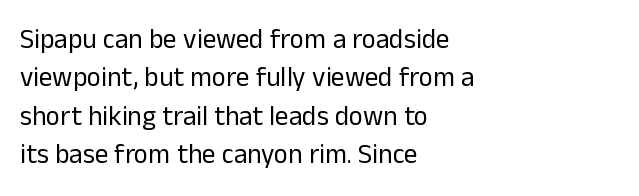
Every row of glyphs begins at an identical x-position on the left. A roman cut, with each character standing at attention. Does the leading feel generous? No, just average. The tracking reads as untouched default to a designer's eye.
